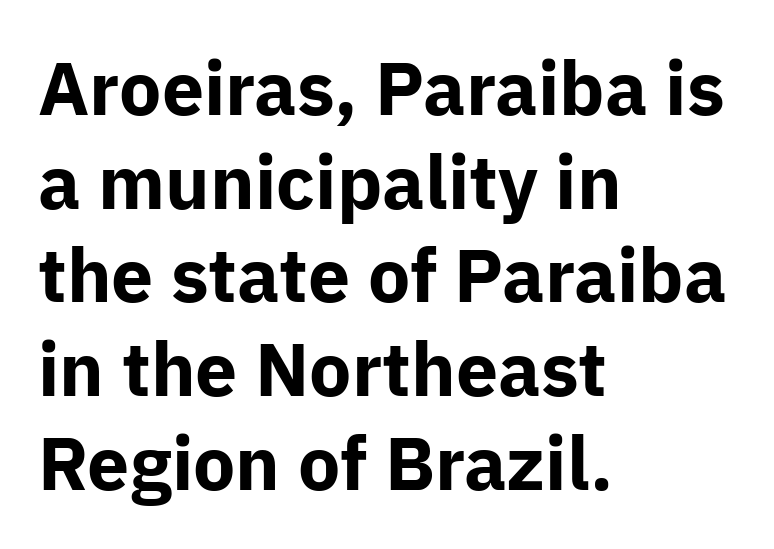
The image shows 75 px bold sans-serif type, upright; set left-aligned, normal line spacing (1.25x), normal letter spacing, not underlined; low stroke contrast and a medium x-height.
